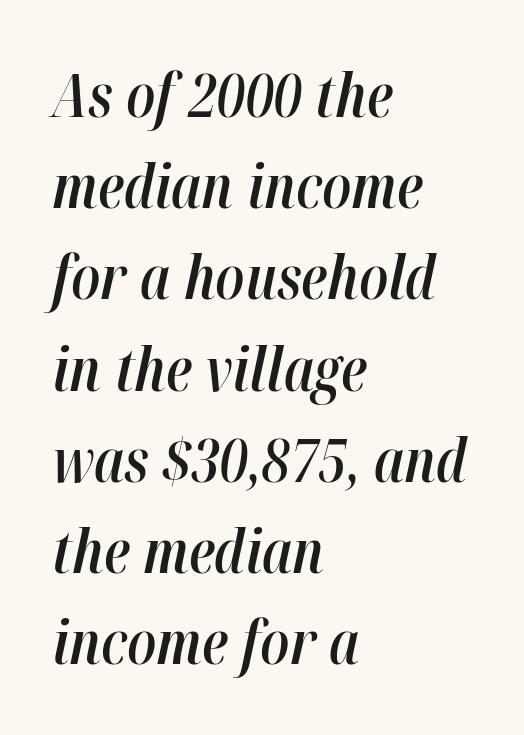
The image shows 60 px semibold, condensed type, italic (leaning right); set left-aligned, normal line spacing (1.52x), normal letter spacing, not underlined; high stroke contrast and a medium x-height.
